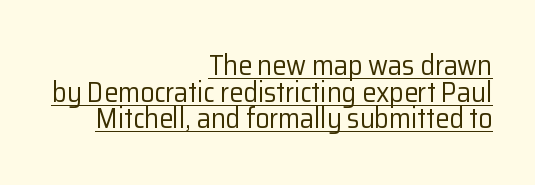
Q: Is the text bold? A: No.
Q: Is the text italic (slanted)? A: No, it is upright.
Q: Is the typeface a serif or a sans-serif typeface? A: Sans-serif.
Q: Is the text underlined? A: Yes.
Q: How is the paragraph aligned? A: Right-aligned.
Q: Is the spacing between letters normal or unusually wide? A: Normal.
Q: Is the spacing between lines tight, normal or loose? A: Tight.
Q: Width (condensed, normal, or wide)? A: Normal.
Q: Stroke contrast? A: Low.
Q: x-height? A: Medium.
Q: Monospaced? A: No.
